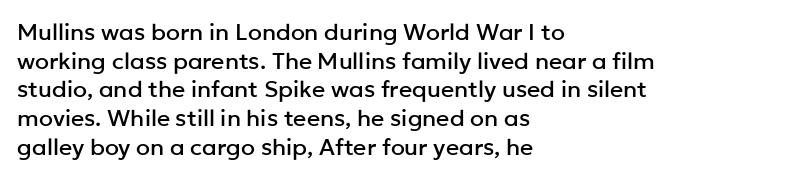
Quick note: not italic, upright. The letters sit at their default tracking, neither squeezed nor spread. The space between consecutive lines is moderate. This sample is left-justified, so line endings fall wherever the words run out. The string is rendered with underlining switched off.
